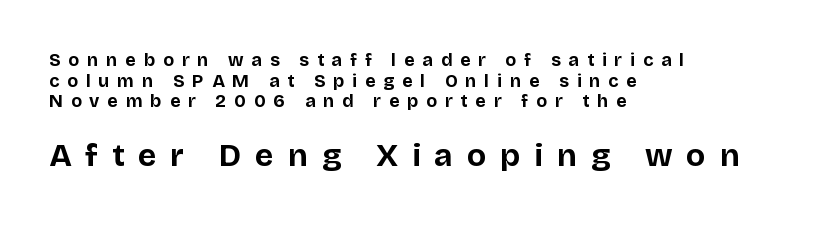
Quick note: underline off. Posture: upright roman. A student would notice the bottom passage is typeset larger than what precedes it. These lines carry a lot of weight — the face is fully bold. Substantial extra tracking has been applied to these lines.
